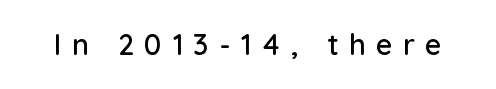
Spacing between characters has been opened up far beyond the box default. This sample has the flowing, uneven cadence of proportional lettering. Any mark beneath the type? The region is blank. The letters carry no serifs — their stems end cleanly without finishing strokes.
